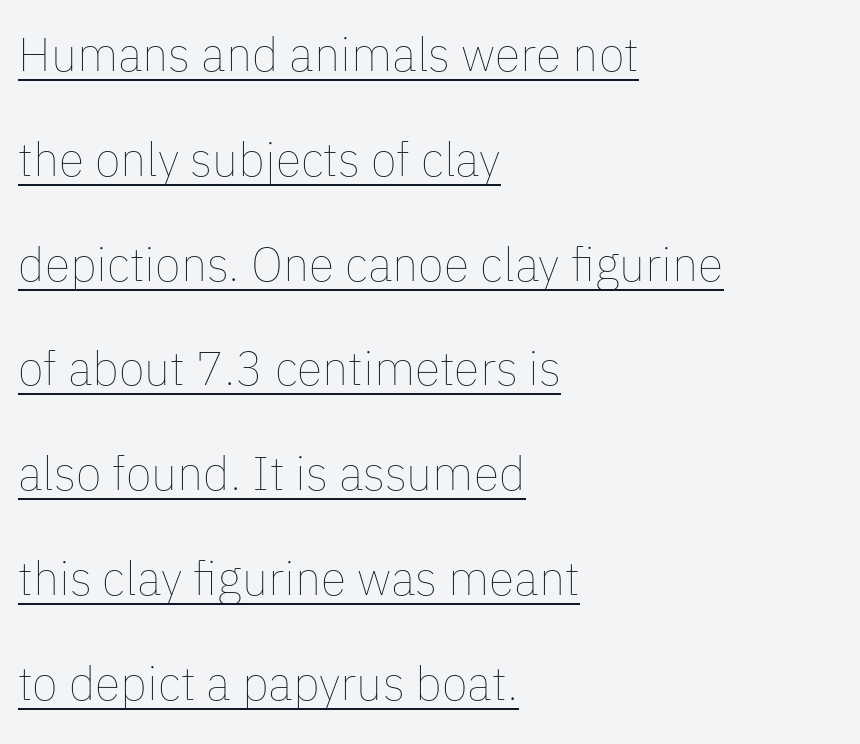
Q: Is the text bold? A: No.
Q: Is the text italic (slanted)? A: No, it is upright.
Q: Is the text underlined? A: Yes.
Q: How is the paragraph aligned? A: Left-aligned.
Q: Is the spacing between letters normal or unusually wide? A: Normal.
Q: Is the spacing between lines tight, normal or loose? A: Loose.
Q: Width (condensed, normal, or wide)? A: Normal.
Q: Stroke contrast? A: Low.
Q: x-height? A: Medium.
Q: Monospaced? A: No.
